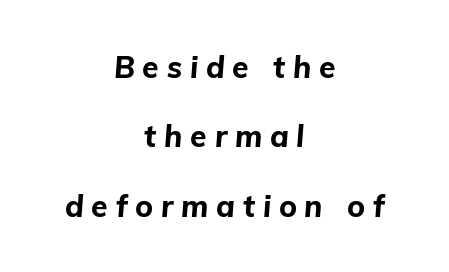
The image shows 30 px bold type, italic (leaning right); set centered, loose line spacing (2.31x), unusually wide letter spacing (+0.26 em), not underlined; low stroke contrast and a medium x-height.
